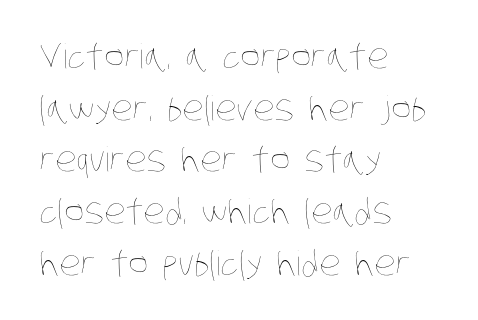
Nobody touched the tracking dial on this one. This is not heavy type; no bold has been used. Think of a printed novel: that variable character pitch is what you see here. How would I describe the line gaps? Plain and ordinary. One-word summary of the alignment: left.
